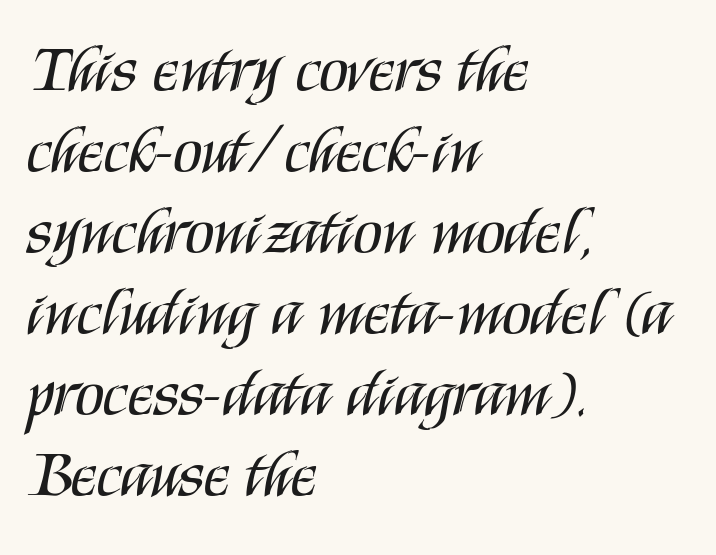
{"serif": "no", "bold": "no", "weight": "regular", "width": "condensed", "stroke_contrast": "medium", "x_height": "large", "monospaced": "no", "underline": "no", "align": "left", "line_spacing_ratio": 1.21, "letter_spacing": "normal", "letter_spacing_em": 0.0, "glyph_px": 67}
